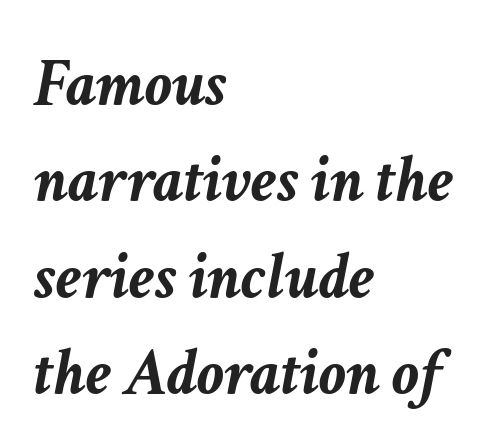
{"italic": "yes", "lean": "right", "slant_degrees": 11, "bold": "yes", "weight": "semibold", "width": "normal", "stroke_contrast": "low", "x_height": "medium", "monospaced": "no", "underline": "no", "align": "left", "line_spacing": "normal", "line_spacing_ratio": 1.44, "letter_spacing": "normal", "letter_spacing_em": 0.0, "glyph_px": 67}
